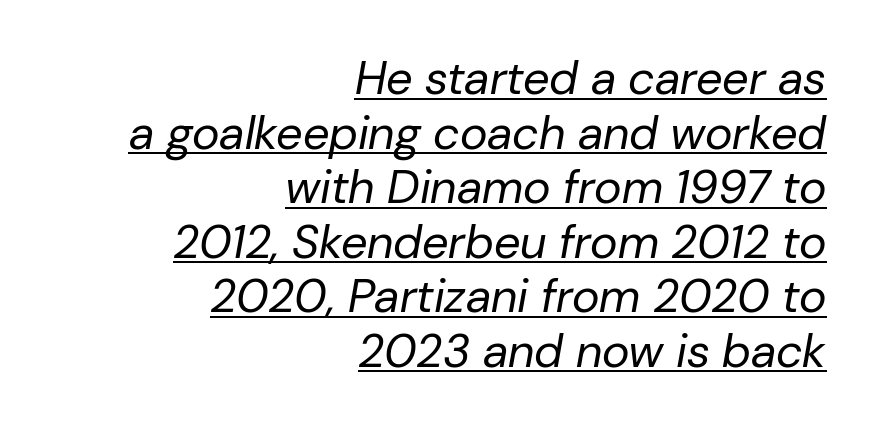
Every character sits at an angle, as italics do. These lines stack with their right ends in a neat column. Compared with undecorated copy, this sample adds a rule below the words. Weight: regular or lighter.
